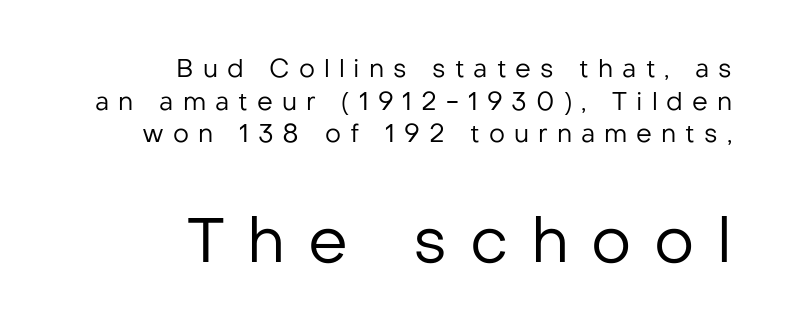
The image shows 63 px regular-weight sans-serif type, upright; set right-aligned, normal line spacing (1.31x), unusually wide letter spacing (+0.36 em), not underlined; the second (bottom) block is 2.52x larger; low stroke contrast and a medium x-height.
